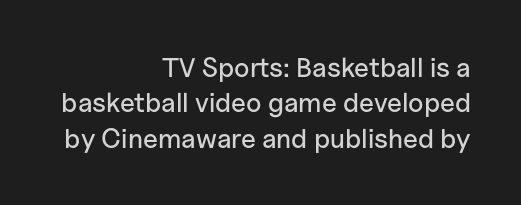
The image shows 27 px text type, upright; set right-aligned, normal line spacing (1.31x), normal letter spacing, not underlined.
